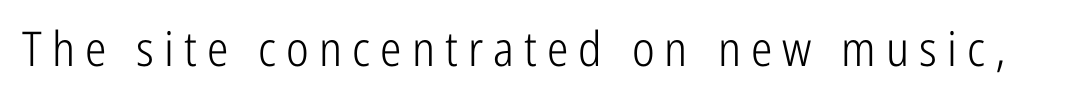
Q: Is the text bold? A: No.
Q: Is the text italic (slanted)? A: No, it is upright.
Q: Is the typeface a serif or a sans-serif typeface? A: Sans-serif.
Q: Is the text underlined? A: No.
Q: Is the spacing between letters normal or unusually wide? A: Unusually wide.
Q: Width (condensed, normal, or wide)? A: Condensed.
Q: Stroke contrast? A: Low.
Q: x-height? A: Medium.
Q: Monospaced? A: No.
